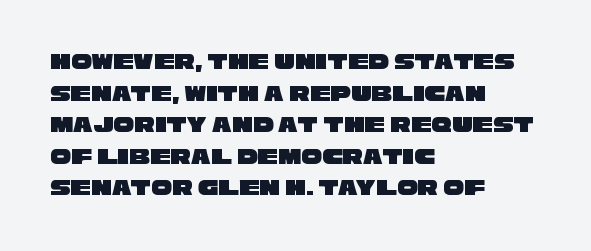
The rendering uses a moderate line-height, typical for paragraphs. A clean baseline with only descenders dipping below it. Compared with a centered layout, this one pins lines to the left instead. In terms of letterspacing, this is plain default setting.
